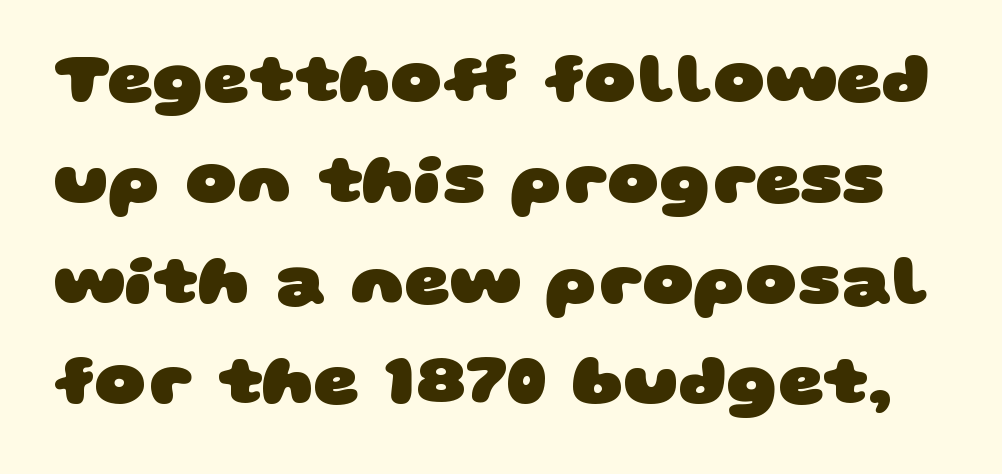
{"serif": "no", "bold": "yes", "weight": "heavy", "width": "wide", "stroke_contrast": "low", "x_height": "large", "monospaced": "no", "underline": "no", "line_spacing": "normal", "line_spacing_ratio": 1.42, "letter_spacing": "normal", "letter_spacing_em": 0.0, "glyph_px": 71}
